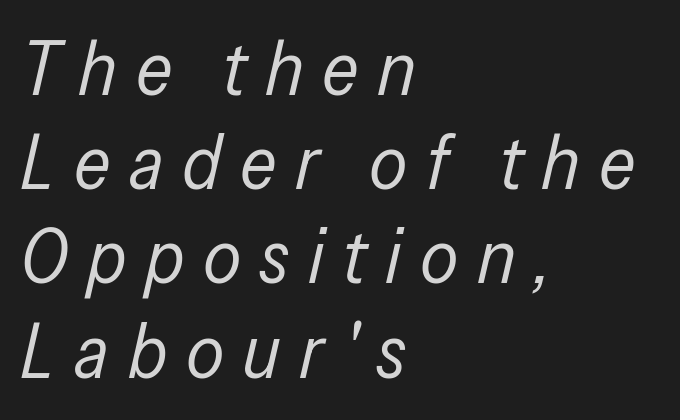
This rendering features lettering with no underline. Reading down the block, your eye returns to a fixed left position each line. This reads as an unemphasized weight, regular at the heaviest. Observe the lean: these are italic letterforms. Does extra space separate the letters? Yes, quite a lot of it.
